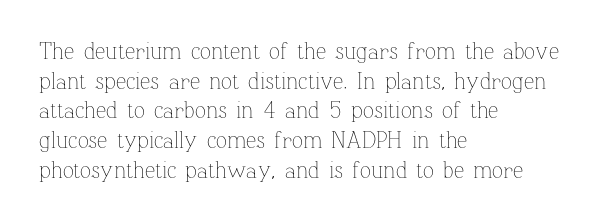
{"italic": "no", "bold": "no", "underline": "no", "align": "left", "line_spacing": "normal", "line_spacing_ratio": 1.29, "letter_spacing": "normal", "letter_spacing_em": 0.0, "glyph_px": 23}
